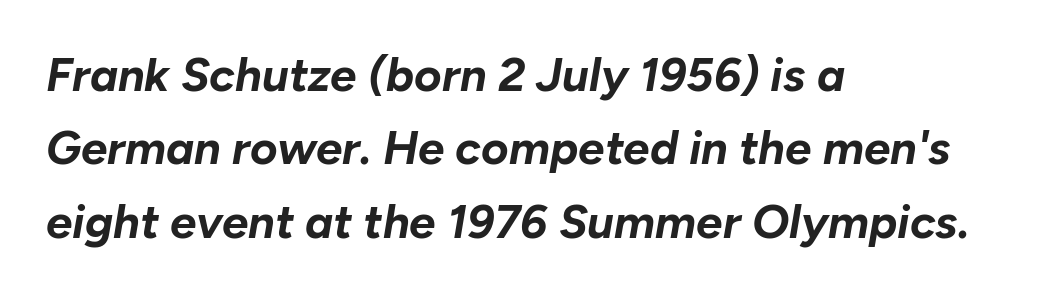
Q: Is the text bold? A: Yes.
Q: Is the text italic (slanted)? A: Yes, it leans right by about 10 degrees.
Q: Is the text underlined? A: No.
Q: How is the paragraph aligned? A: Left-aligned.
Q: Is the spacing between letters normal or unusually wide? A: Normal.
Q: Is the spacing between lines tight, normal or loose? A: Normal.
Q: Width (condensed, normal, or wide)? A: Normal.
Q: Stroke contrast? A: Low.
Q: x-height? A: Medium.
Q: Monospaced? A: No.
